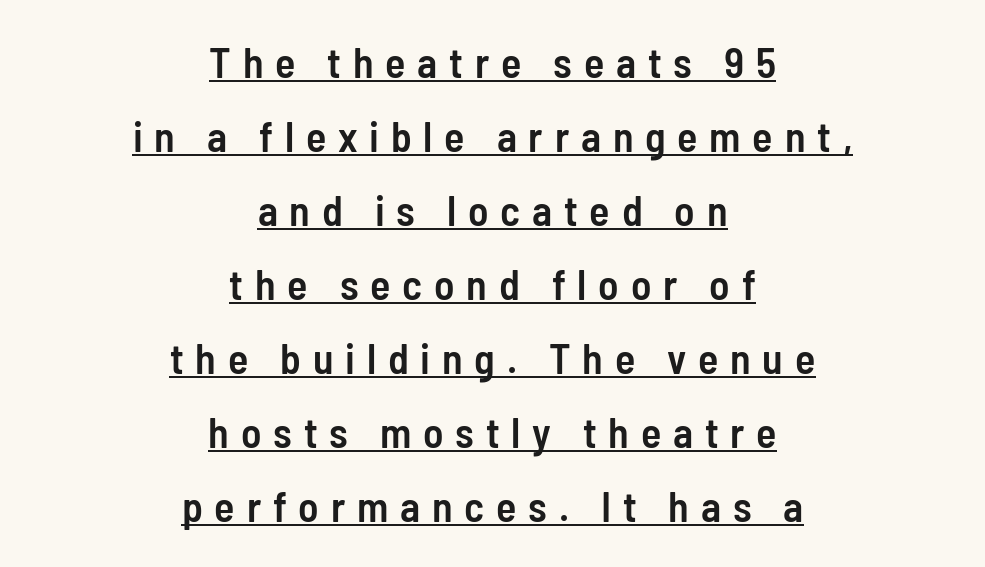
The image shows 42 px semibold, condensed sans-serif type, upright; set centered, line spacing 1.76x, unusually wide letter spacing (+0.28 em), underlined; low stroke contrast and a medium x-height.
